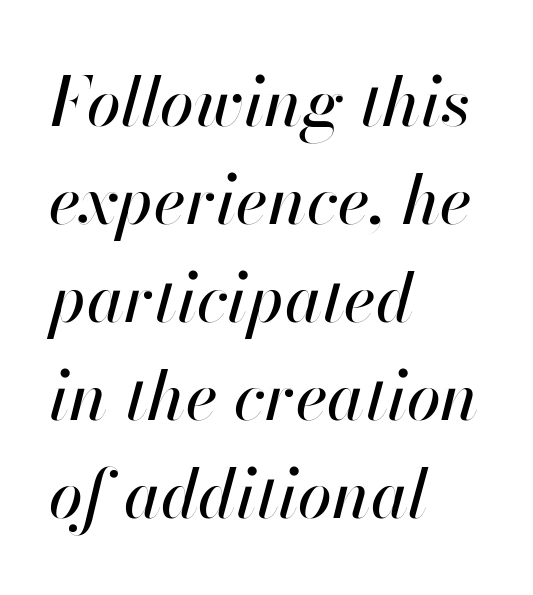
The image shows 68 px text type, italic (leaning right); set left-aligned, normal line spacing (1.44x), normal letter spacing, not underlined; high stroke contrast and a small x-height.
